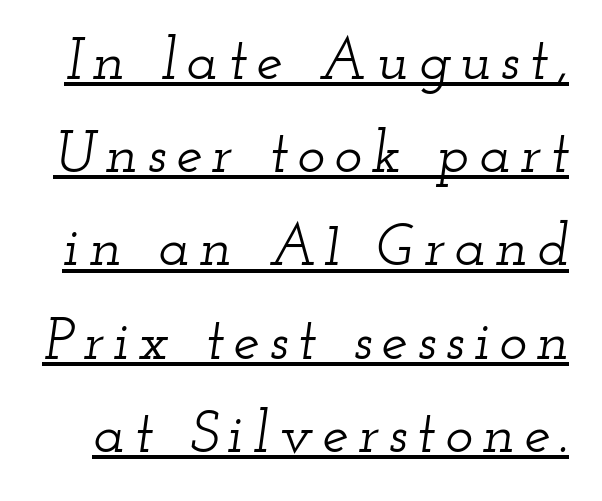
The rendering applies a slant to the glyphs. The typeface chosen for these lines features serifs. You could not count columns in this text — the font is proportionally spaced. Baseline-to-baseline distance is the conventional proportion of letter height.
